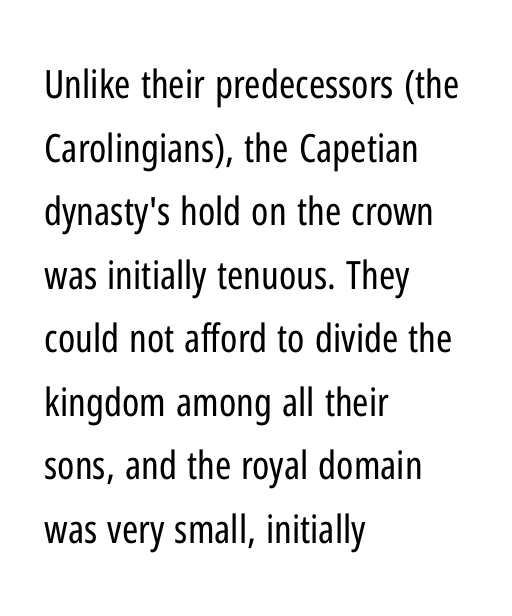
Q: Is the text bold? A: No.
Q: Is the text italic (slanted)? A: No, it is upright.
Q: Is the typeface a serif or a sans-serif typeface? A: Sans-serif.
Q: Is the text underlined? A: No.
Q: How is the paragraph aligned? A: Left-aligned.
Q: Is the spacing between letters normal or unusually wide? A: Normal.
Q: Is the spacing between lines tight, normal or loose? A: Normal.
Q: Width (condensed, normal, or wide)? A: Condensed.
Q: Stroke contrast? A: Low.
Q: x-height? A: Medium.
Q: Monospaced? A: No.
